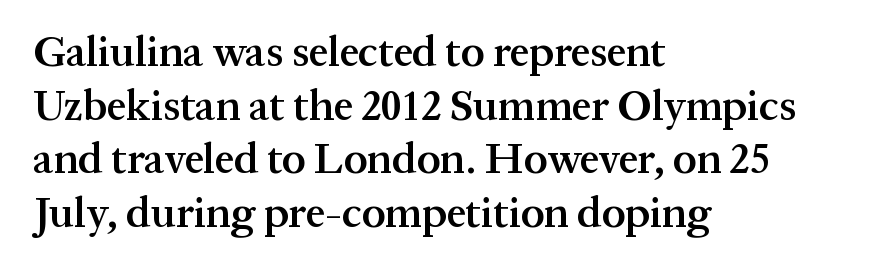
Q: Is the text bold? A: Semi-bold.
Q: Is the text italic (slanted)? A: No, it is upright.
Q: Is the typeface a serif or a sans-serif typeface? A: Serif.
Q: Is the text underlined? A: No.
Q: How is the paragraph aligned? A: Left-aligned.
Q: Is the spacing between letters normal or unusually wide? A: Normal.
Q: Is the spacing between lines tight, normal or loose? A: Normal.
Q: Width (condensed, normal, or wide)? A: Normal.
Q: Stroke contrast? A: Medium.
Q: x-height? A: Medium.
Q: Monospaced? A: No.
